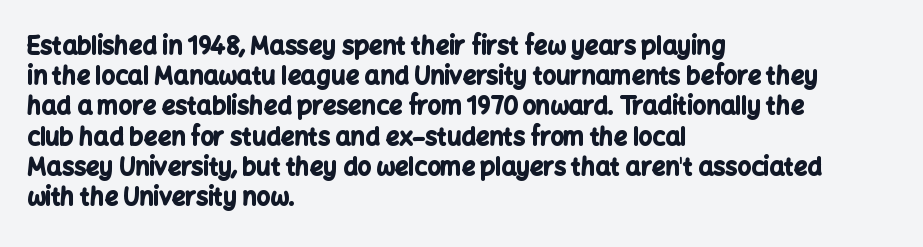
The image shows 24 px bold type, upright; set left-aligned, normal line spacing (1.26x), normal letter spacing, not underlined.
